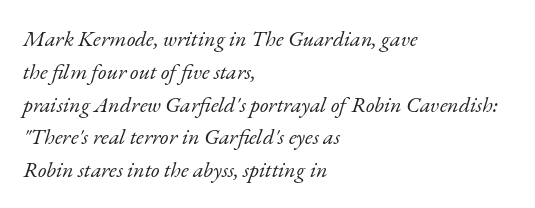
Q: Is the text bold? A: No.
Q: Is the text italic (slanted)? A: Yes, it leans right by about 17 degrees.
Q: Is the text underlined? A: No.
Q: How is the paragraph aligned? A: Left-aligned.
Q: Is the spacing between letters normal or unusually wide? A: Normal.
Q: Is the spacing between lines tight, normal or loose? A: Normal.
